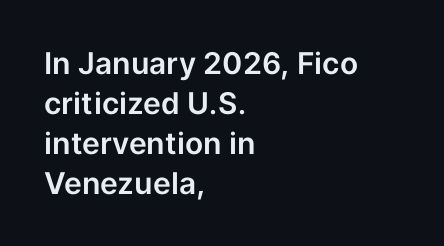
{"serif": "no", "italic": "no", "width": "normal", "stroke_contrast": "low", "x_height": "medium", "monospaced": "no", "underline": "no", "align": "left", "line_spacing": "normal", "line_spacing_ratio": 1.33, "letter_spacing": "normal", "letter_spacing_em": 0.0, "glyph_px": 30}
